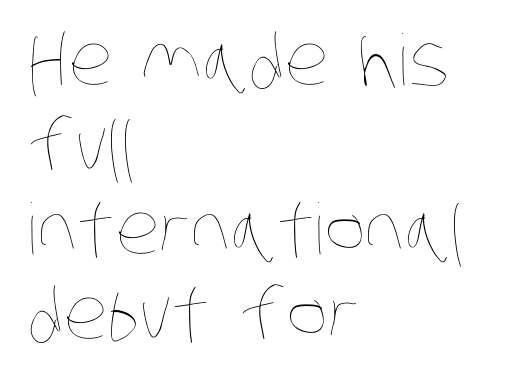
{"bold": "no", "weight": "thin", "width": "condensed", "stroke_contrast": "low", "x_height": "large", "monospaced": "no", "underline": "no", "align": "left", "line_spacing_ratio": 1.21, "letter_spacing": "normal", "letter_spacing_em": 0.0, "glyph_px": 70}
